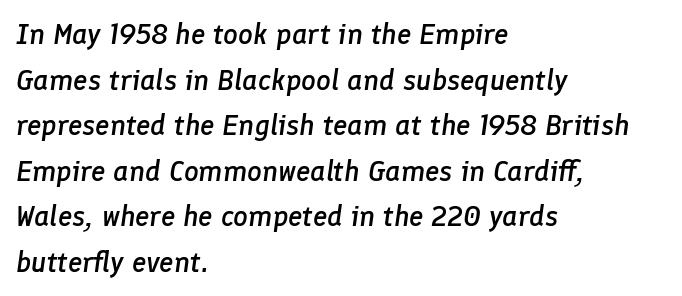
{"italic": "yes", "lean": "right", "slant_degrees": 8, "bold": "semi", "weight": "semibold", "width": "normal", "stroke_contrast": "low", "x_height": "medium", "monospaced": "no", "underline": "no", "align": "left", "line_spacing": "normal", "line_spacing_ratio": 1.57, "letter_spacing": "normal", "letter_spacing_em": 0.0, "glyph_px": 29}
